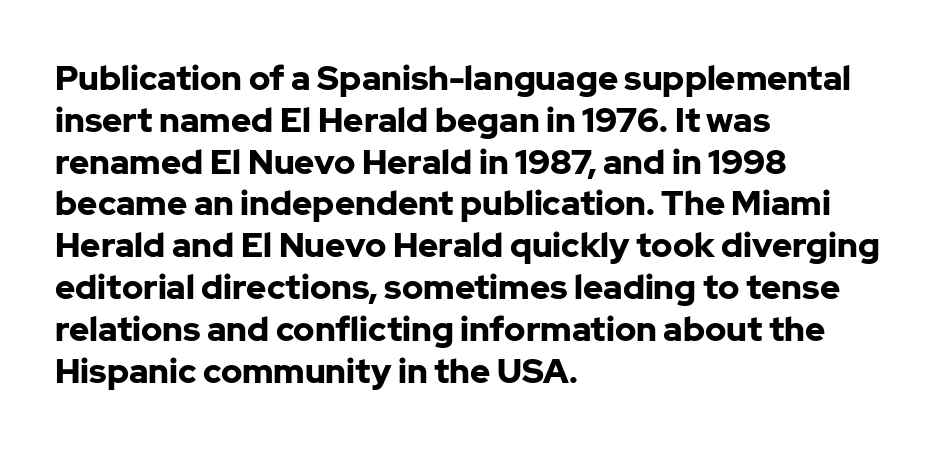
{"serif": "no", "italic": "no", "bold": "yes", "weight": "bold", "width": "normal", "stroke_contrast": "low", "x_height": "medium", "monospaced": "no", "underline": "no", "align": "left", "line_spacing_ratio": 1.23, "letter_spacing": "normal", "letter_spacing_em": 0.0, "glyph_px": 34}
